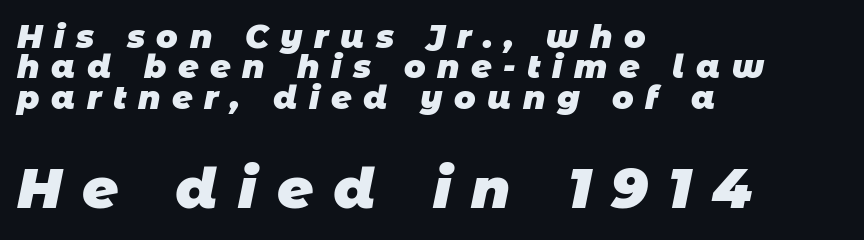
{"serif": "no", "bold": "yes", "weight": "heavy", "width": "normal", "stroke_contrast": "low", "x_height": "large", "monospaced": "no", "underline": "no", "align": "left", "line_spacing": "tight", "line_spacing_ratio": 0.95, "letter_spacing": "wide", "letter_spacing_em": 0.36, "larger_block": "second", "size_ratio": 1.75, "glyph_px": 56}
